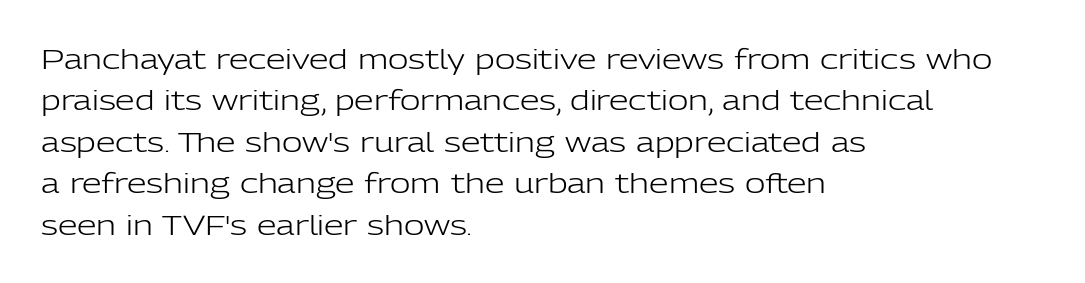
A light-to-regular cut is what we see here. To sum up the face: it is a sans, with no serifs. Looks like regular typesetting: each glyph gets only the width it needs. Unlike italic type, these characters show no tilt at all.
